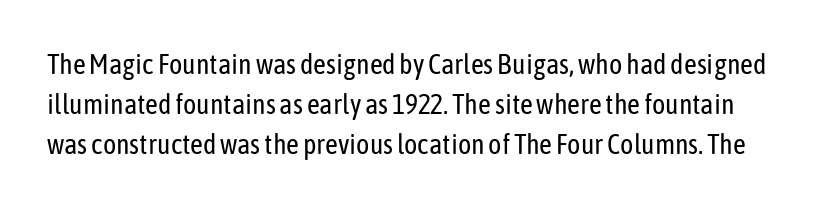
Q: Is the text bold? A: No.
Q: Is the text italic (slanted)? A: No, it is upright.
Q: Is the typeface a serif or a sans-serif typeface? A: Sans-serif.
Q: Is the text underlined? A: No.
Q: Is the spacing between letters normal or unusually wide? A: Normal.
Q: Is the spacing between lines tight, normal or loose? A: Normal.
Q: Width (condensed, normal, or wide)? A: Condensed.
Q: Stroke contrast? A: Low.
Q: x-height? A: Medium.
Q: Monospaced? A: No.
